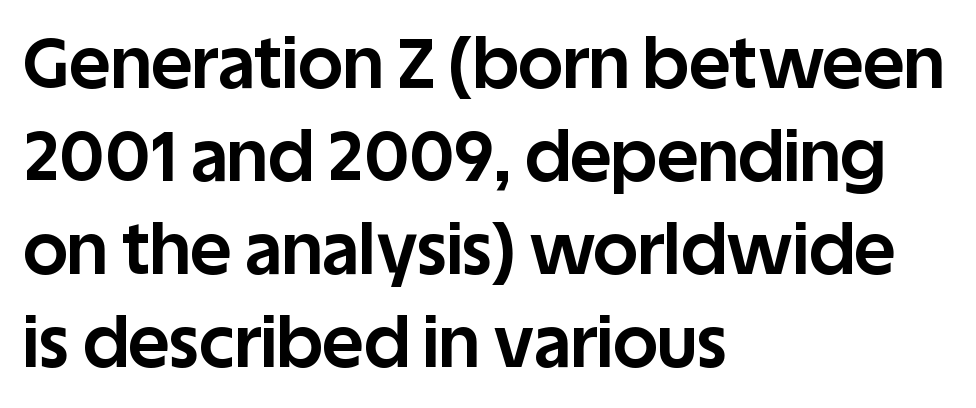
Q: Is the text bold? A: Yes.
Q: Is the text italic (slanted)? A: No, it is upright.
Q: Is the typeface a serif or a sans-serif typeface? A: Sans-serif.
Q: Is the text underlined? A: No.
Q: How is the paragraph aligned? A: Left-aligned.
Q: Is the spacing between letters normal or unusually wide? A: Normal.
Q: Is the spacing between lines tight, normal or loose? A: Normal.
Q: Width (condensed, normal, or wide)? A: Normal.
Q: Stroke contrast? A: Low.
Q: x-height? A: Large.
Q: Monospaced? A: No.
